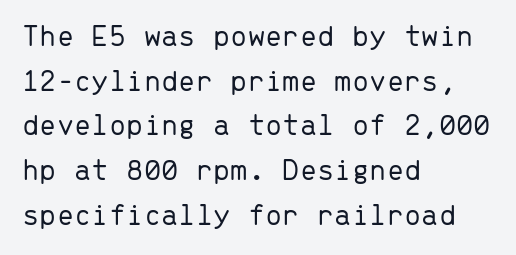
Unmarked baselines from the first word to the last. These lines were composed using upright roman letters. You could count columns in this text — the font is strictly monospaced. Notice how descenders clear the ascenders below comfortably — that's standard leading. Teacher's note: observe the even left margin — that is flush-left alignment. Spacing between characters is what you'd get straight out of the box.
